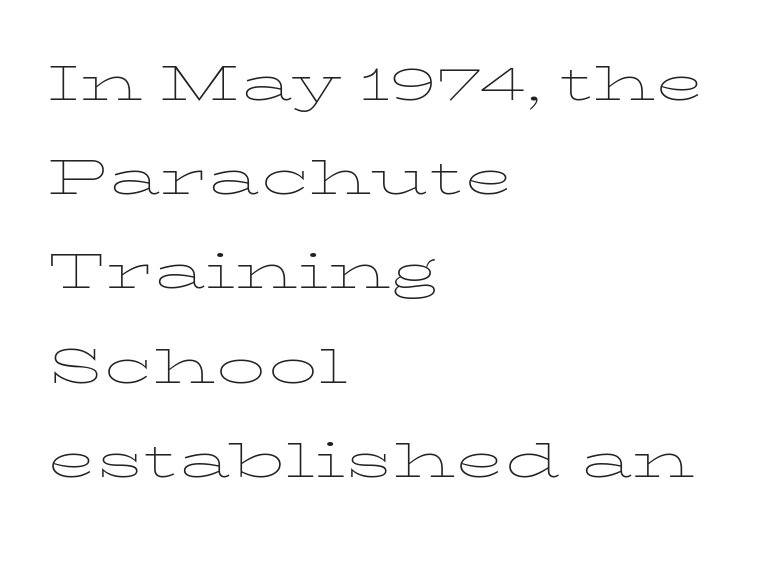
{"italic": "no", "bold": "no", "weight": "thin", "width": "wide", "stroke_contrast": "low", "x_height": "medium", "monospaced": "no", "underline": "no", "align": "left", "line_spacing": "normal", "line_spacing_ratio": 1.45, "letter_spacing": "normal", "letter_spacing_em": 0.0, "glyph_px": 65}
